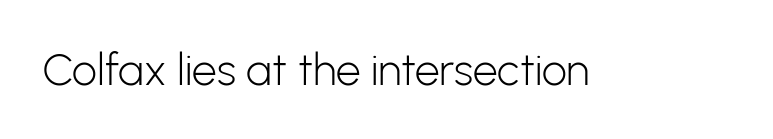
The passage shown is typed in a proportional face where columns would drift. In terms of letterform style, serifs are entirely absent. Decoration check: the copy has no underline. This is not heavy type; no bold has been used.
